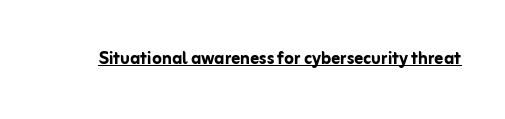
Q: Is the text bold? A: Yes.
Q: Is the text italic (slanted)? A: No, it is upright.
Q: Is the text underlined? A: Yes.
Q: Is the spacing between letters normal or unusually wide? A: Normal.
